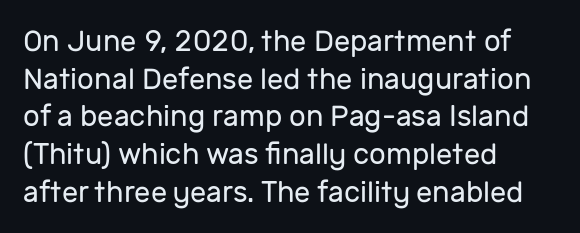
Q: Is the text bold? A: No.
Q: Is the text italic (slanted)? A: No, it is upright.
Q: Is the typeface a serif or a sans-serif typeface? A: Sans-serif.
Q: Is the text underlined? A: No.
Q: How is the paragraph aligned? A: Left-aligned.
Q: Is the spacing between letters normal or unusually wide? A: Normal.
Q: Is the spacing between lines tight, normal or loose? A: Normal.
Q: Width (condensed, normal, or wide)? A: Normal.
Q: Stroke contrast? A: Low.
Q: x-height? A: Medium.
Q: Monospaced? A: No.
